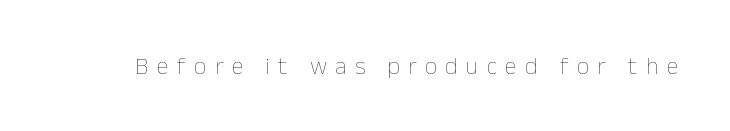
Q: Is the text bold? A: No.
Q: Is the text italic (slanted)? A: No, it is upright.
Q: Is the text underlined? A: No.
Q: Is the spacing between letters normal or unusually wide? A: Unusually wide.
